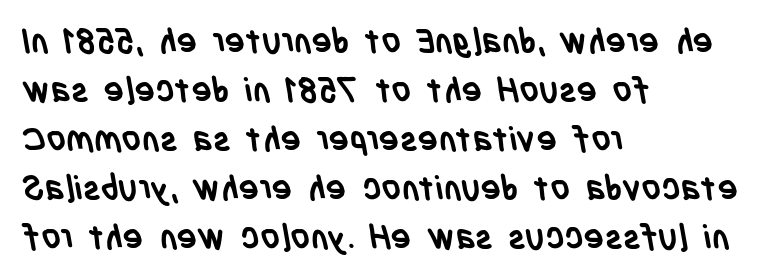
{"serif": "no", "bold": "yes", "weight": "semibold", "width": "condensed", "stroke_contrast": "low", "x_height": "large", "monospaced": "no", "underline": "no", "align": "left", "line_spacing": "normal", "line_spacing_ratio": 1.44, "letter_spacing": "normal", "letter_spacing_em": 0.0, "glyph_px": 34}
